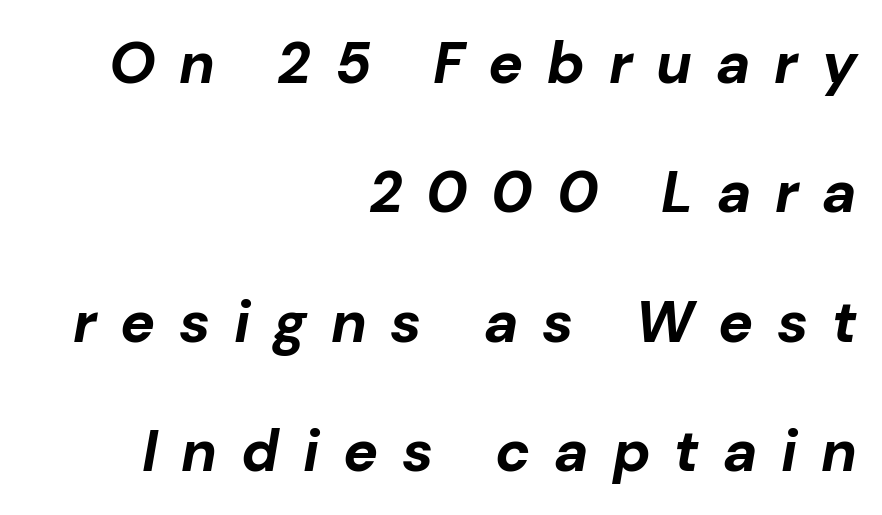
The letterforms stand isolated, each surrounded by extra space. One glance says open: line gaps are wider than usual. The letters are bold, with thick, heavy strokes. Letters rest on an invisible, unmarked baseline. In terms of posture, this sample is oblique.
